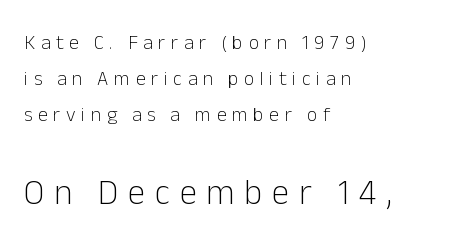
Q: Is the text bold? A: No.
Q: Is the text italic (slanted)? A: No, it is upright.
Q: Is the typeface a serif or a sans-serif typeface? A: Sans-serif.
Q: Is the text underlined? A: No.
Q: How is the paragraph aligned? A: Left-aligned.
Q: Is the spacing between letters normal or unusually wide? A: Unusually wide.
Q: Which block of text is set in a larger size, the first (top) or the second (bottom)? A: The second (bottom) one.
Q: Width (condensed, normal, or wide)? A: Normal.
Q: Stroke contrast? A: Low.
Q: x-height? A: Medium.
Q: Monospaced? A: No.
